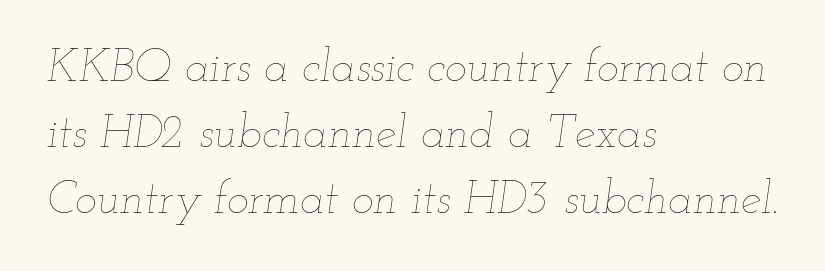
{"italic": "yes", "lean": "right", "slant_degrees": 12, "bold": "no", "weight": "thin", "width": "wide", "stroke_contrast": "low", "x_height": "small", "monospaced": "no", "underline": "no", "align": "left", "line_spacing": "normal", "line_spacing_ratio": 1.43, "letter_spacing": "normal", "letter_spacing_em": 0.0, "glyph_px": 46}
